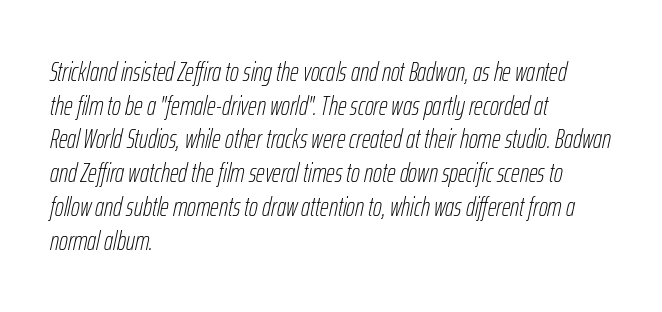
The image shows 27 px text type, italic (leaning right); set left-aligned, normal line spacing (1.25x), normal letter spacing, not underlined.
